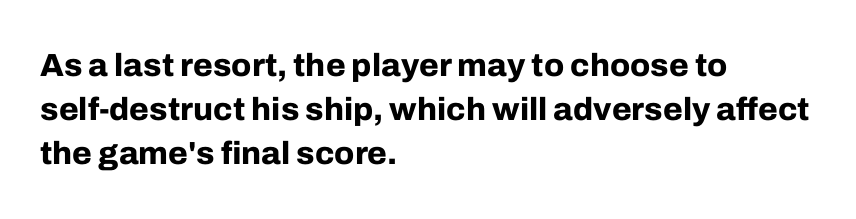
The line texture is even and compact thanks to regular tracking. Pretty heavy lettering here — definitely bold. These lines are rendered in a variable-pitch font. In terms of letterform style, serifs are entirely absent.
